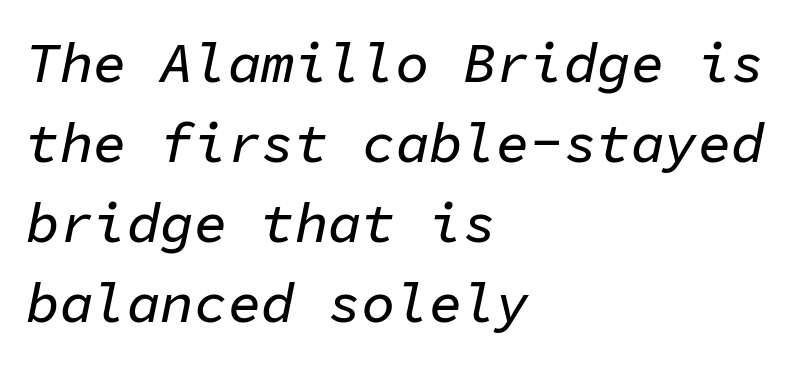
The image shows 56 px text type, italic (leaning right), monospaced; set left-aligned, normal line spacing (1.43x), normal letter spacing, not underlined; low stroke contrast and a medium x-height.
